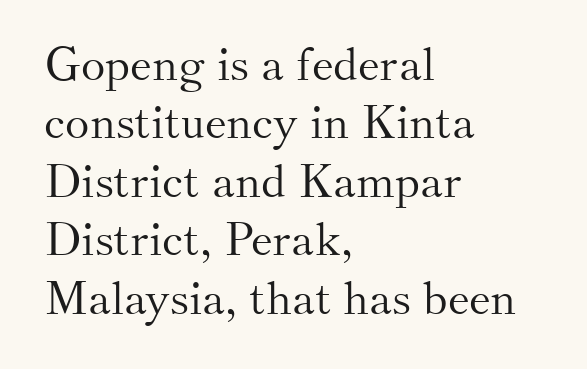
{"serif": "yes", "italic": "no", "bold": "no", "weight": "light", "width": "normal", "stroke_contrast": "medium", "x_height": "small", "monospaced": "no", "underline": "no", "align": "left", "line_spacing": "normal", "line_spacing_ratio": 1.27, "letter_spacing": "normal", "letter_spacing_em": 0.0, "glyph_px": 46}
